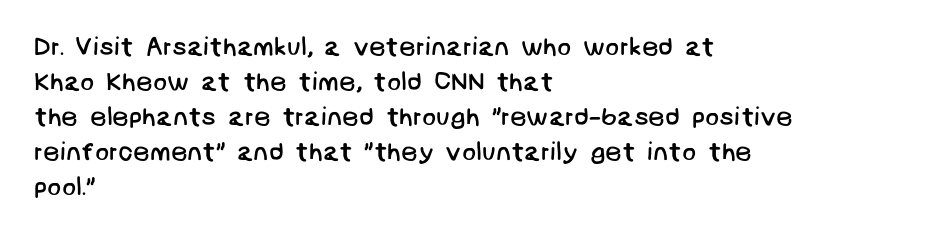
{"bold": "no", "underline": "no", "align": "left", "line_spacing": "normal", "line_spacing_ratio": 1.35, "letter_spacing": "normal", "letter_spacing_em": 0.0, "glyph_px": 26}
